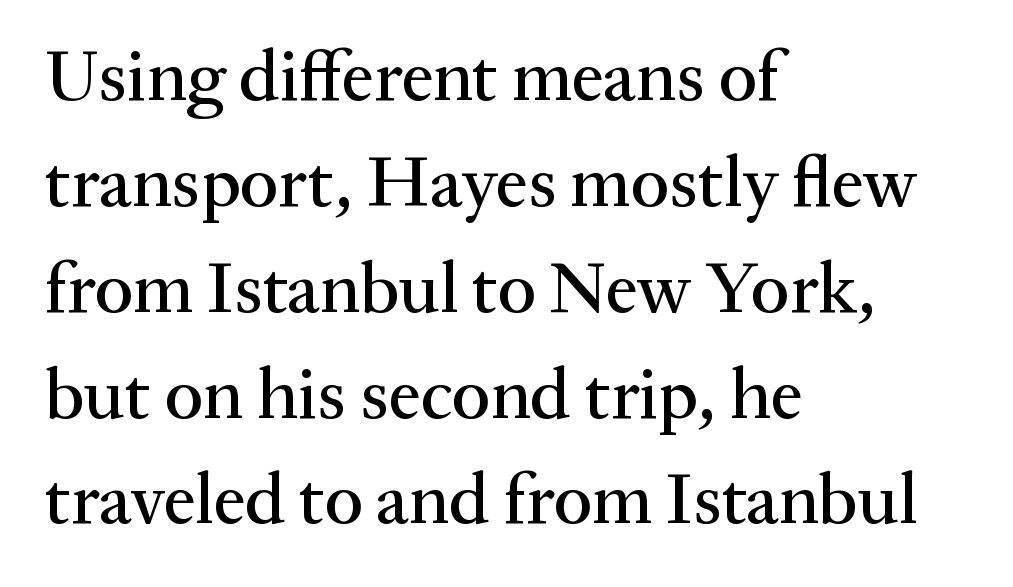
{"serif": "yes", "italic": "no", "width": "normal", "stroke_contrast": "medium", "x_height": "medium", "monospaced": "no", "underline": "no", "align": "left", "line_spacing": "normal", "line_spacing_ratio": 1.47, "letter_spacing": "normal", "letter_spacing_em": 0.0, "glyph_px": 72}
